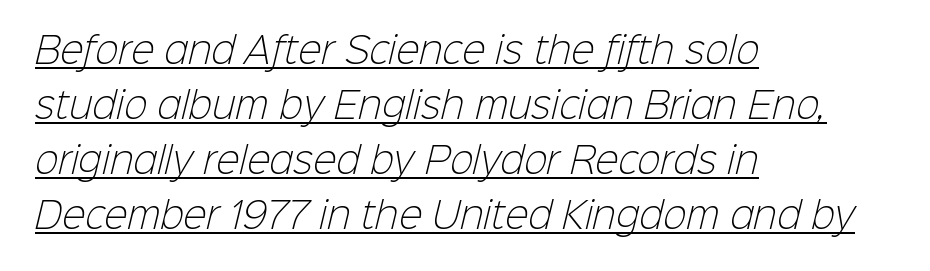
Q: Is the text bold? A: No.
Q: Is the typeface a serif or a sans-serif typeface? A: Sans-serif.
Q: Is the text underlined? A: Yes.
Q: How is the paragraph aligned? A: Left-aligned.
Q: Is the spacing between letters normal or unusually wide? A: Normal.
Q: Is the spacing between lines tight, normal or loose? A: Normal.
Q: Width (condensed, normal, or wide)? A: Normal.
Q: Stroke contrast? A: Low.
Q: x-height? A: Medium.
Q: Monospaced? A: No.
